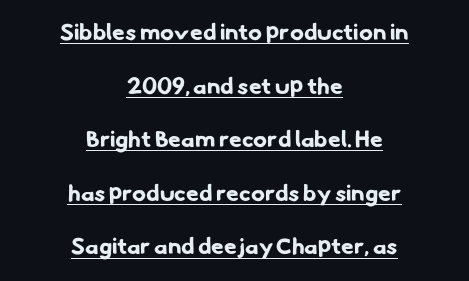
{"bold": "yes", "underline": "yes", "align": "center", "line_spacing": "loose", "line_spacing_ratio": 2.33, "letter_spacing": "normal", "letter_spacing_em": 0.0, "glyph_px": 23}
